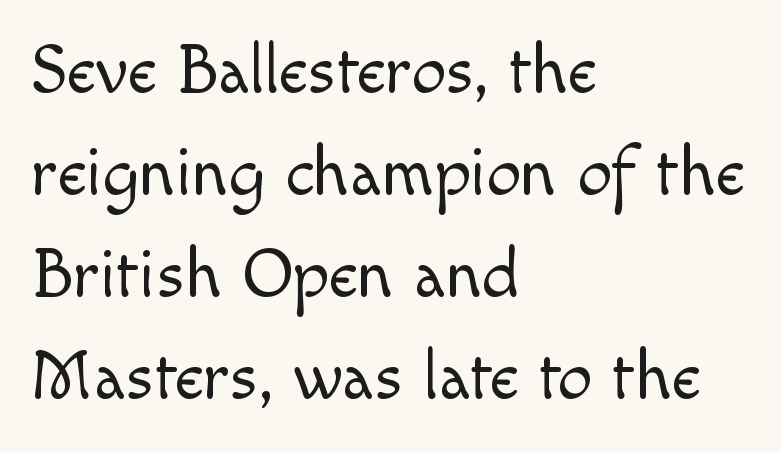
The type family on display is of the sans-serif kind. The zone under the glyphs is completely vacant. Do the letters lean? They stand straight. Character widths vary here, with narrow letters taking less room than wide ones.
